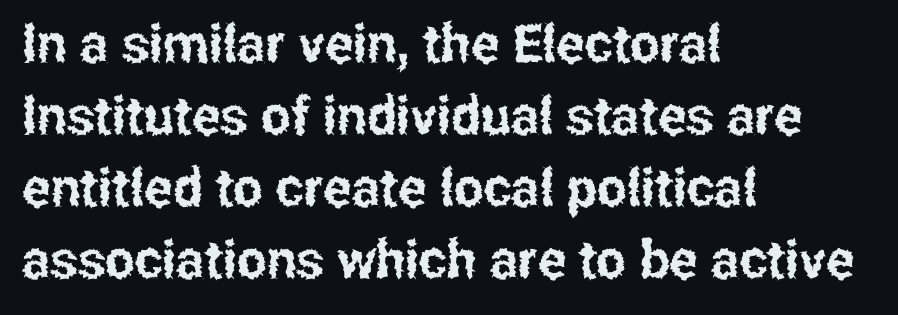
The image shows 53 px condensed sans-serif type, upright; set left-aligned, normal line spacing (1.36x), normal letter spacing, not underlined; low stroke contrast and a medium x-height.
